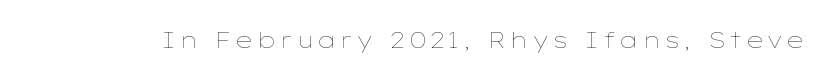
Q: Is the text bold? A: No.
Q: Is the text italic (slanted)? A: No, it is upright.
Q: Is the text underlined? A: No.
